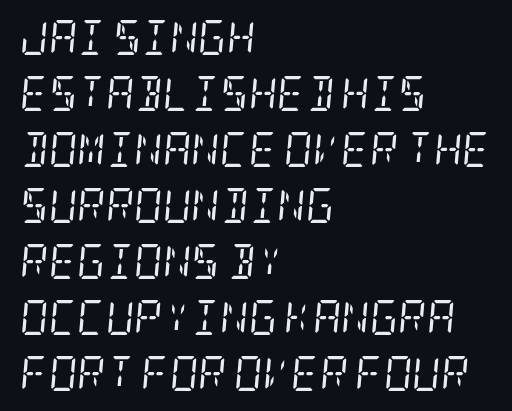
{"serif": "yes", "italic": "yes", "lean": "right", "slant_degrees": 5, "bold": "no", "weight": "regular", "width": "condensed", "stroke_contrast": "low", "x_height": "large", "underline": "no", "align": "left", "line_spacing": "normal", "line_spacing_ratio": 1.6, "letter_spacing": "normal", "letter_spacing_em": 0.0, "glyph_px": 35}
